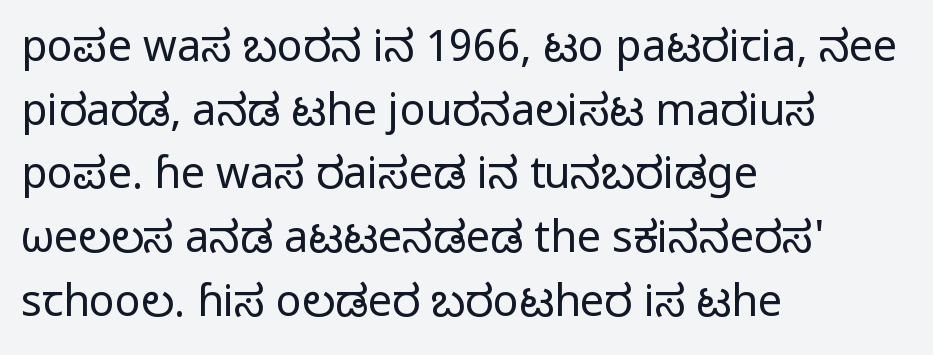
The image shows 43 px regular-weight sans-serif type, upright; set left-aligned, normal line spacing (1.48x), normal letter spacing, not underlined; low stroke contrast and a medium x-height.
